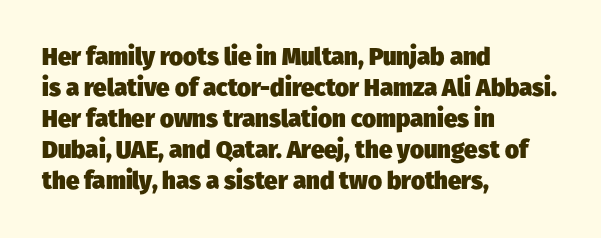
The image shows 24 px bold type; set left-aligned, normal line spacing (1.29x), normal letter spacing, not underlined.
